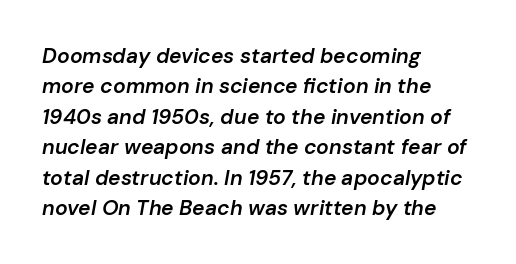
The image shows 21 px text type, italic (leaning right); set left-aligned, normal line spacing (1.45x), normal letter spacing, not underlined.
